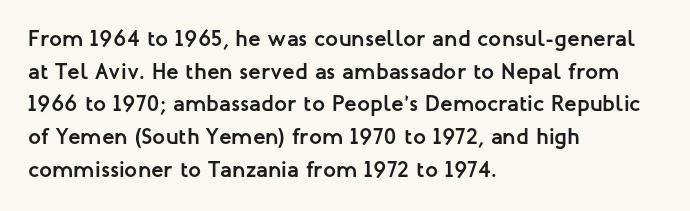
Here the glyphs are tracked normally, forming tight word shapes. One-word summary of the alignment: left. In terms of posture, this sample is upright. Notice how thick the strokes are: this is what a full bold looks like. The lines sit at an ordinary, default distance from one another.
